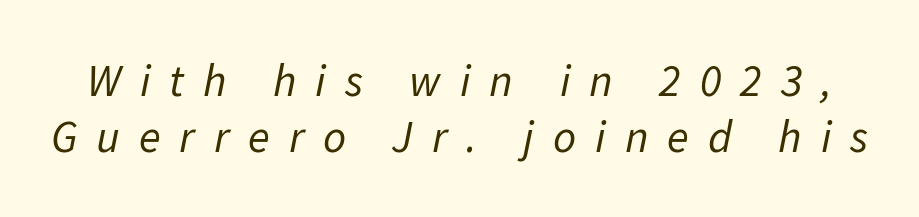
The image shows 45 px regular-weight type, italic (leaning right); set normal line spacing (1.25x), unusually wide letter spacing (+0.42 em), not underlined; low stroke contrast and a medium x-height.
